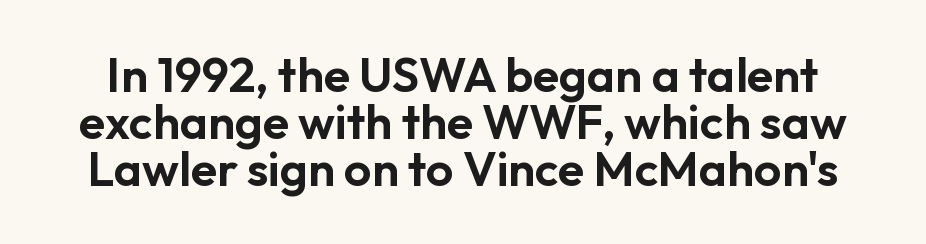
The image shows 48 px sans-serif type, upright; set tight line spacing (0.98x), normal letter spacing, not underlined; low stroke contrast and a medium x-height.
